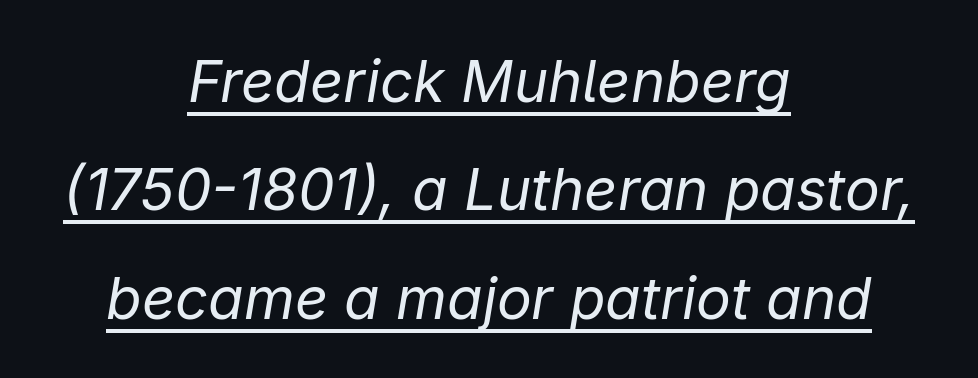
The image shows 58 px regular-weight type, italic (leaning right); set centered, line spacing 1.87x, normal letter spacing, underlined; low stroke contrast and a medium x-height.
